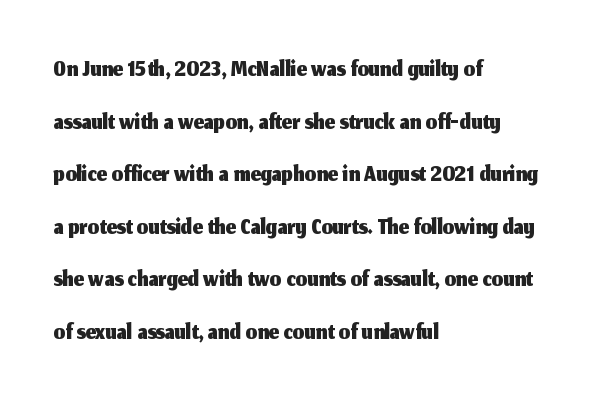
The image shows 36 px sans-serif type, upright; set left-aligned, normal line spacing (1.46x), normal letter spacing, not underlined; medium stroke contrast and a medium x-height.
